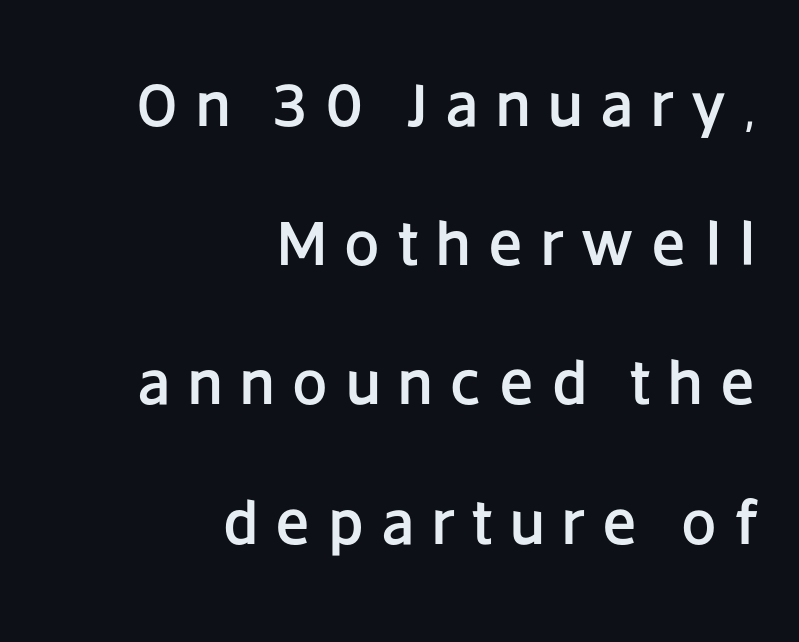
Q: Is the text italic (slanted)? A: No, it is upright.
Q: Is the typeface a serif or a sans-serif typeface? A: Sans-serif.
Q: Is the text underlined? A: No.
Q: How is the paragraph aligned? A: Right-aligned.
Q: Is the spacing between letters normal or unusually wide? A: Unusually wide.
Q: Is the spacing between lines tight, normal or loose? A: Loose.
Q: Width (condensed, normal, or wide)? A: Normal.
Q: Stroke contrast? A: Low.
Q: x-height? A: Large.
Q: Monospaced? A: No.
